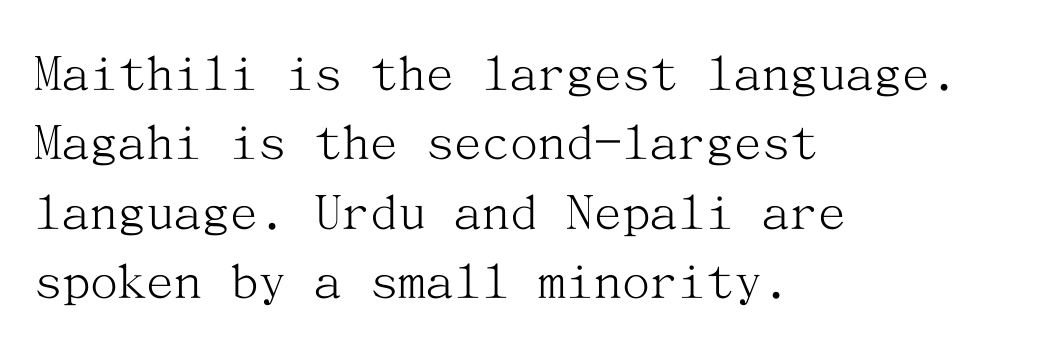
Q: Is the text bold? A: No.
Q: Is the text italic (slanted)? A: No, it is upright.
Q: Is the typeface a serif or a sans-serif typeface? A: Serif.
Q: Is the text underlined? A: No.
Q: How is the paragraph aligned? A: Left-aligned.
Q: Is the spacing between letters normal or unusually wide? A: Normal.
Q: Width (condensed, normal, or wide)? A: Normal.
Q: Stroke contrast? A: Medium.
Q: x-height? A: Medium.
